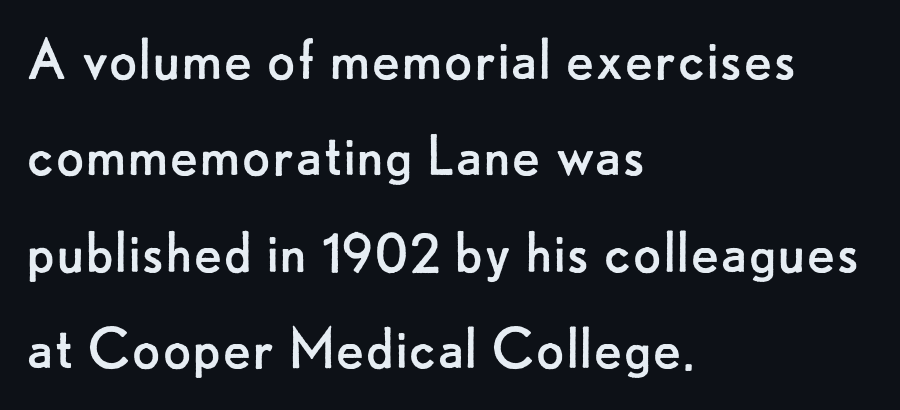
The image shows 67 px regular-weight sans-serif type, upright; set left-aligned, normal line spacing (1.44x), normal letter spacing, not underlined; low stroke contrast and a small x-height.
